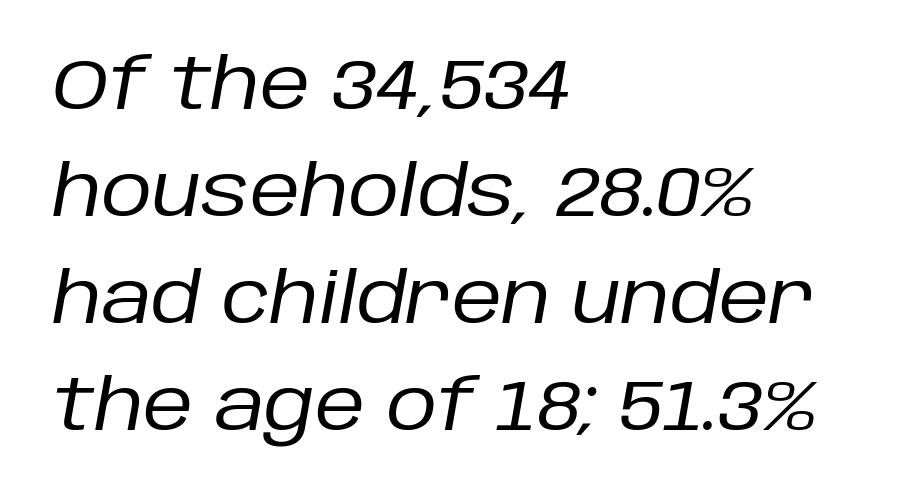
{"italic": "yes", "lean": "right", "slant_degrees": 10, "bold": "no", "weight": "regular", "width": "normal", "stroke_contrast": "low", "x_height": "large", "monospaced": "no", "underline": "no", "align": "left", "line_spacing": "normal", "line_spacing_ratio": 1.53, "letter_spacing": "normal", "letter_spacing_em": 0.0, "glyph_px": 70}
